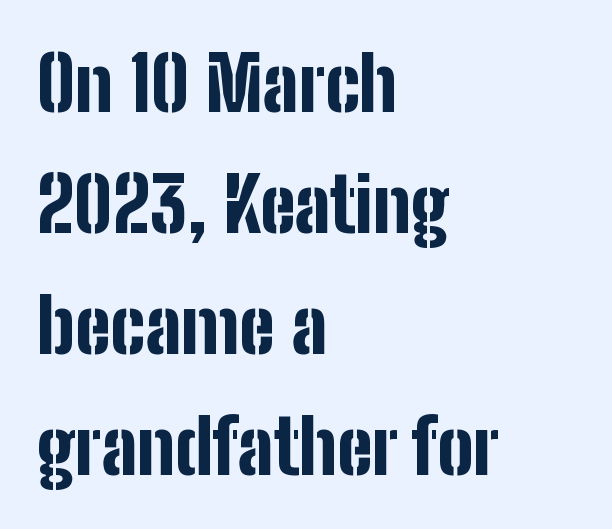
{"serif": "no", "italic": "no", "bold": "yes", "weight": "bold", "width": "condensed", "stroke_contrast": "low", "x_height": "medium", "monospaced": "no", "underline": "no", "align": "left", "line_spacing": "normal", "line_spacing_ratio": 1.59, "letter_spacing": "normal", "letter_spacing_em": 0.0, "glyph_px": 76}
